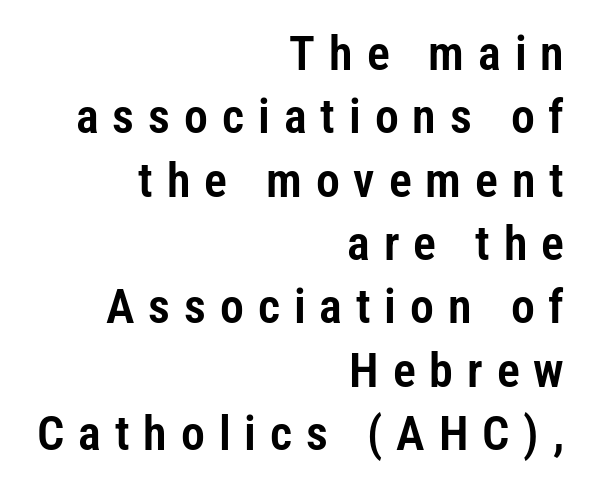
Q: Is the text italic (slanted)? A: No, it is upright.
Q: Is the typeface a serif or a sans-serif typeface? A: Sans-serif.
Q: Is the text underlined? A: No.
Q: How is the paragraph aligned? A: Right-aligned.
Q: Is the spacing between letters normal or unusually wide? A: Unusually wide.
Q: Is the spacing between lines tight, normal or loose? A: Normal.
Q: Width (condensed, normal, or wide)? A: Condensed.
Q: Stroke contrast? A: Low.
Q: x-height? A: Medium.
Q: Monospaced? A: No.
